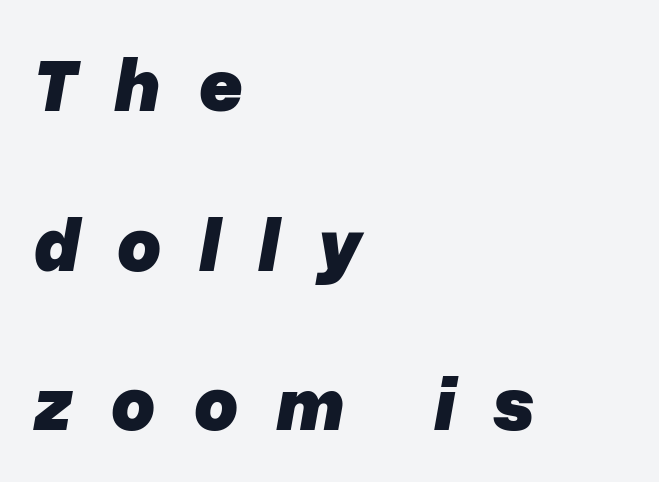
The image shows 76 px heavy type, italic (leaning right); set left-aligned, loose line spacing (2.1x), unusually wide letter spacing (+0.49 em), not underlined; low stroke contrast and a medium x-height.
